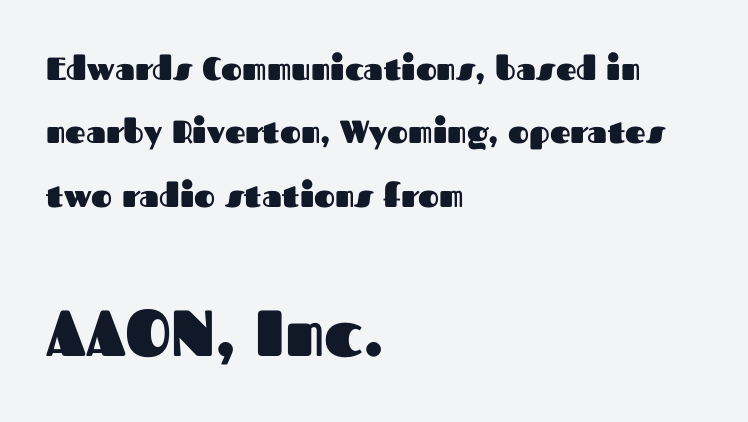
Tracking here is standard; glyphs follow each other at the usual distance. The face used here appears at its bigger size in the lower chunk. What weight is shown? A full bold with thick strokes. Unlike a traditional serif, this face leaves its strokes unadorned. The zone under the glyphs is completely vacant.
